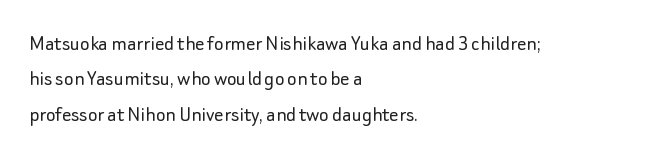
{"italic": "no", "bold": "no", "underline": "no", "align": "left", "line_spacing": "normal", "line_spacing_ratio": 1.54, "letter_spacing": "normal", "letter_spacing_em": 0.0, "glyph_px": 23}
